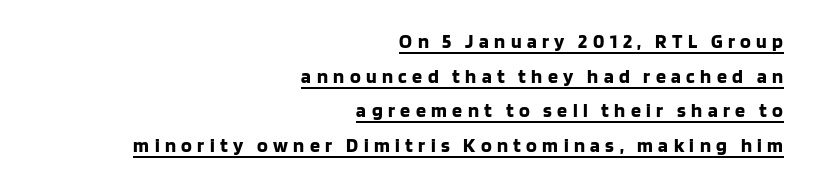
These lines stack with their right ends in a neat column. Is there an underline? Yes — a line sits under the letters. Stroke thickness is high; the sample reads as a true bold. Posture: upright roman. Letter spacing: wide.
